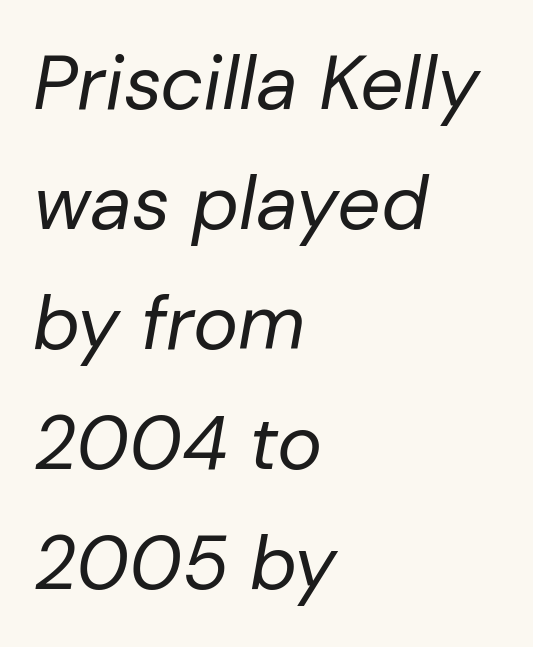
The font's italic variant was chosen for this text. Heft: none added — not bold. One glance says typical: line gaps are just what's usual. Has an underline been added? It has not.
